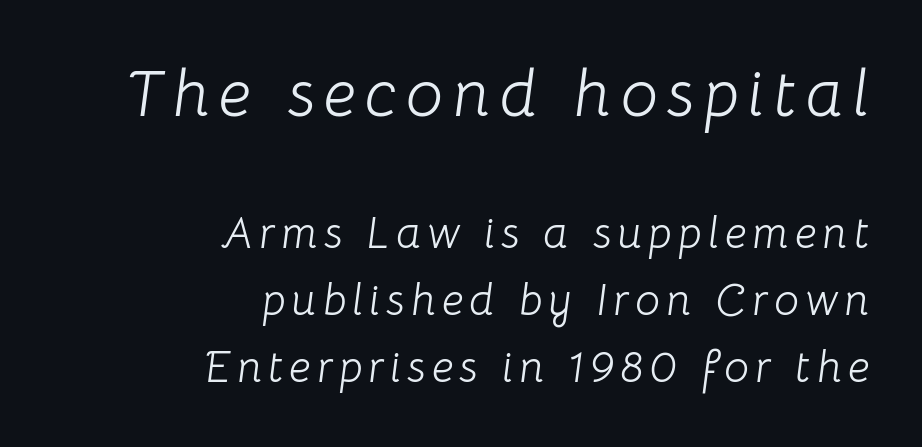
Plain, unruled lines of type. There's an unmistakable incline to the writing here. The passage shown is not bold in any degree. A typesetter would call this proportional, since set widths differ per character.
